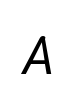
{"italic": "yes", "lean": "right", "slant_degrees": 10, "bold": "no", "weight": "regular", "width": "normal", "stroke_contrast": "low", "x_height": "medium", "monospaced": "no", "underline": "no", "letter_spacing": "wide", "letter_spacing_em": 0.36, "glyph_px": 52}
